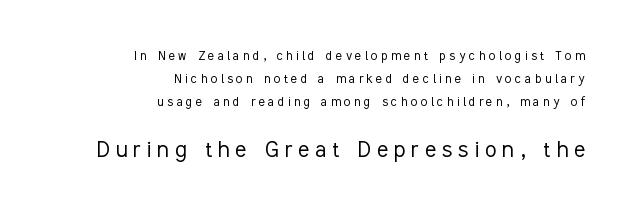
{"italic": "no", "bold": "no", "underline": "no", "align": "right", "line_spacing": "normal", "line_spacing_ratio": 1.52, "letter_spacing": "wide", "letter_spacing_em": 0.23, "larger_block": "second", "size_ratio": 1.73, "glyph_px": 26}
